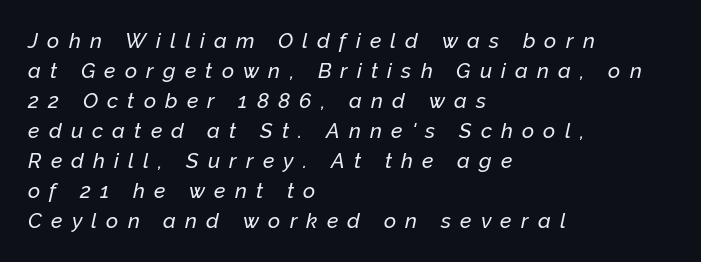
Q: Is the text italic (slanted)? A: Yes, it leans right by about 12 degrees.
Q: Is the text underlined? A: No.
Q: How is the paragraph aligned? A: Left-aligned.
Q: Is the spacing between letters normal or unusually wide? A: Unusually wide.
Q: Is the spacing between lines tight, normal or loose? A: Normal.
